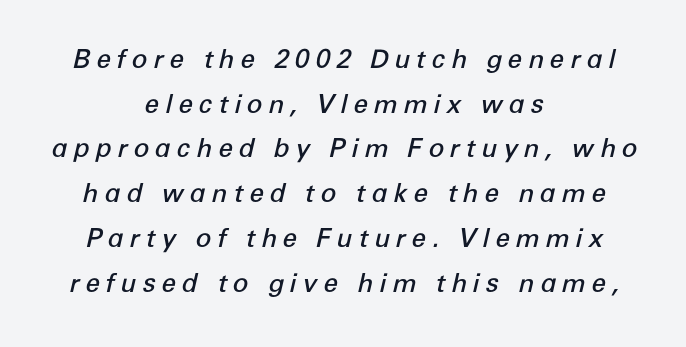
The image shows 26 px text type, italic (leaning right); set centered, line spacing 1.72x, unusually wide letter spacing (+0.22 em), not underlined.
